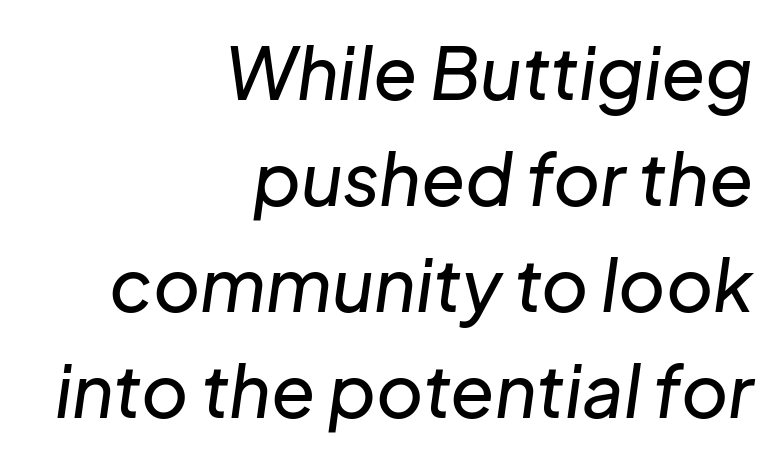
{"italic": "yes", "lean": "right", "slant_degrees": 8, "width": "normal", "stroke_contrast": "low", "x_height": "medium", "monospaced": "no", "underline": "no", "align": "right", "line_spacing": "normal", "line_spacing_ratio": 1.47, "letter_spacing": "normal", "letter_spacing_em": 0.0, "glyph_px": 72}
